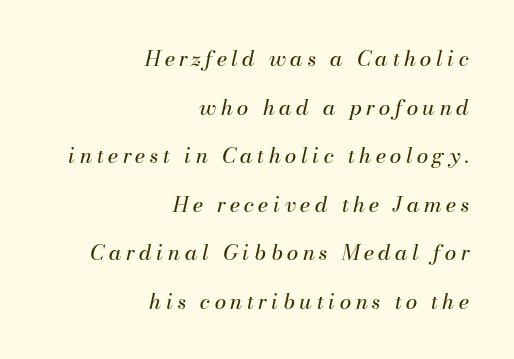
The space directly below the letters is spotless. On a weight scale, this lands at 450 or below. What stands out about the letter spacing? Its width — letters are far apart. Italic: yes, the glyphs are oblique. Line spacing here is loose. In CSS terms this would be text-align: right.
